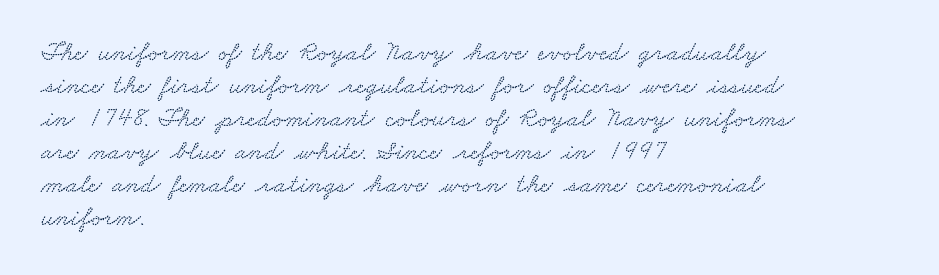
{"underline": "no", "align": "left", "line_spacing_ratio": 1.22, "letter_spacing": "normal", "letter_spacing_em": 0.0, "glyph_px": 27}
